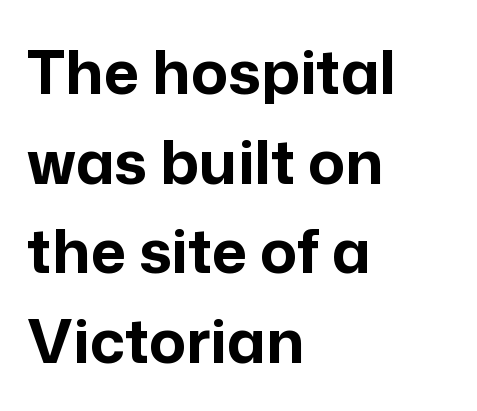
The image shows 61 px bold sans-serif type, upright; set left-aligned, normal line spacing (1.47x), normal letter spacing, not underlined; low stroke contrast and a medium x-height.
